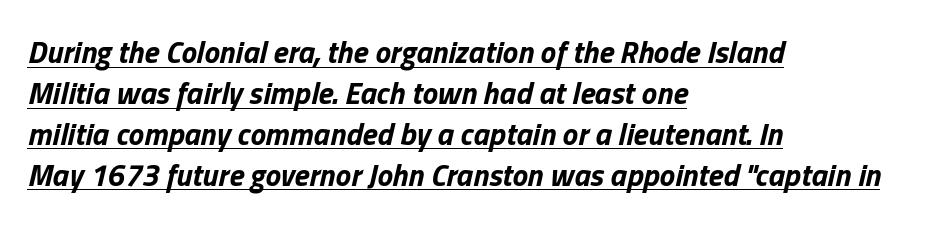
The image shows 31 px bold type, italic (leaning right); set left-aligned, normal line spacing (1.32x), normal letter spacing, underlined; low stroke contrast and a medium x-height.
